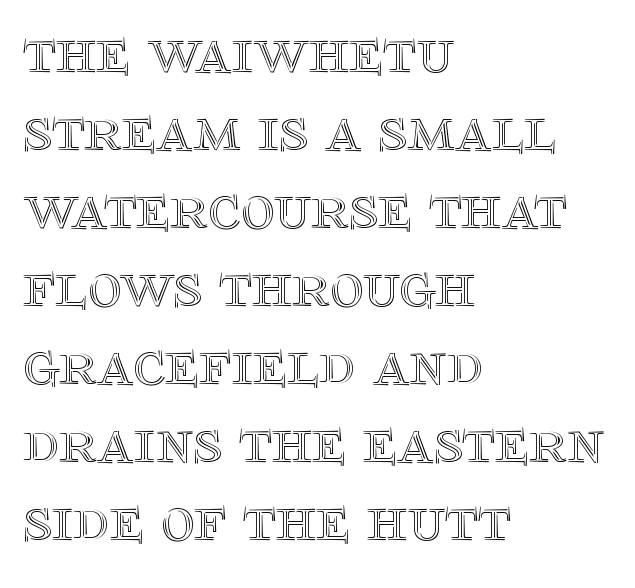
{"italic": "no", "width": "normal", "x_height": "large", "monospaced": "no", "underline": "no", "align": "left", "line_spacing_ratio": 1.22, "letter_spacing": "normal", "letter_spacing_em": 0.0, "glyph_px": 64}
